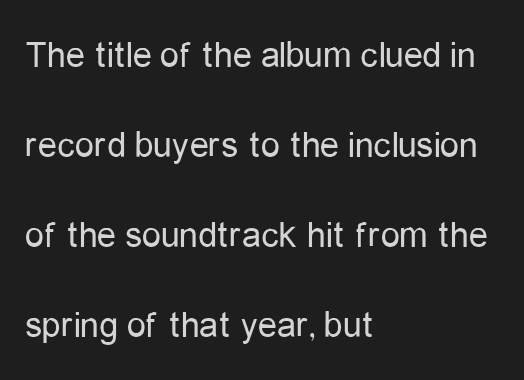
A typesetter would call this proportional, since set widths differ per character. Caption: multi-line text, flush left, ragged right. Do the letters lean? They stand straight. How are the letters spaced? Ordinarily, with no added tracking. Nothing sits at the stroke ends, so this counts as sans-serif. A great deal of white space separates one row of letters from the next.
